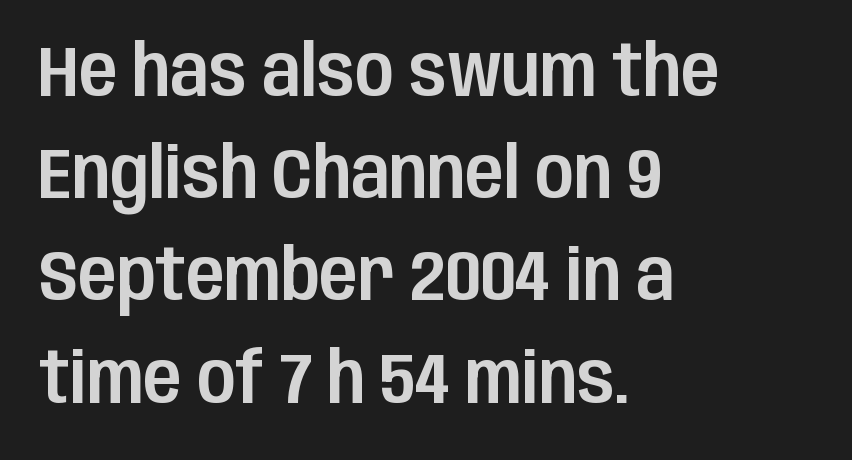
{"serif": "no", "italic": "no", "width": "condensed", "stroke_contrast": "low", "x_height": "large", "monospaced": "no", "underline": "no", "align": "left", "line_spacing": "normal", "line_spacing_ratio": 1.44, "letter_spacing": "normal", "letter_spacing_em": 0.0, "glyph_px": 71}
